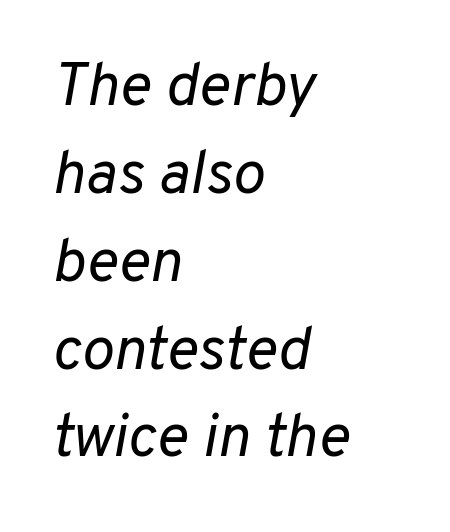
{"italic": "yes", "lean": "right", "slant_degrees": 10, "bold": "no", "weight": "regular", "width": "normal", "stroke_contrast": "low", "x_height": "medium", "monospaced": "no", "underline": "no", "align": "left", "line_spacing": "normal", "line_spacing_ratio": 1.44, "letter_spacing": "normal", "letter_spacing_em": 0.0, "glyph_px": 61}
